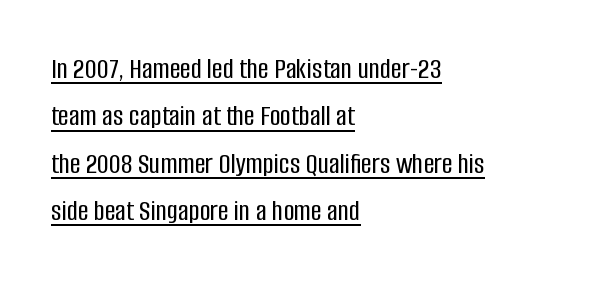
Q: Is the text italic (slanted)? A: No, it is upright.
Q: Is the typeface a serif or a sans-serif typeface? A: Sans-serif.
Q: Is the text underlined? A: Yes.
Q: How is the paragraph aligned? A: Left-aligned.
Q: Is the spacing between letters normal or unusually wide? A: Normal.
Q: Is the spacing between lines tight, normal or loose? A: Normal.
Q: Width (condensed, normal, or wide)? A: Condensed.
Q: Stroke contrast? A: Low.
Q: x-height? A: Large.
Q: Monospaced? A: No.
